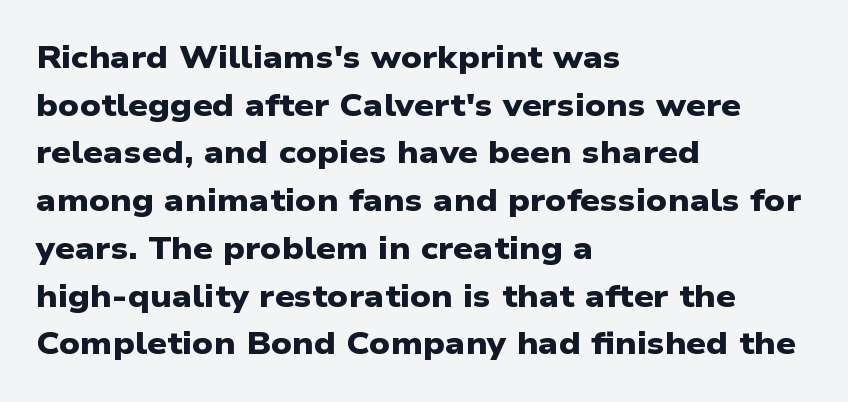
{"serif": "no", "bold": "yes", "weight": "heavy", "width": "wide", "stroke_contrast": "low", "x_height": "medium", "monospaced": "no", "underline": "no", "align": "left", "line_spacing": "normal", "line_spacing_ratio": 1.54, "letter_spacing": "normal", "letter_spacing_em": 0.0, "glyph_px": 31}
